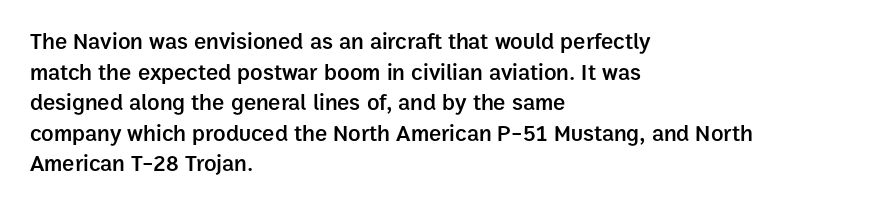
Q: Is the text bold? A: Semi-bold.
Q: Is the text italic (slanted)? A: No, it is upright.
Q: Is the text underlined? A: No.
Q: How is the paragraph aligned? A: Left-aligned.
Q: Is the spacing between letters normal or unusually wide? A: Normal.
Q: Is the spacing between lines tight, normal or loose? A: Normal.
